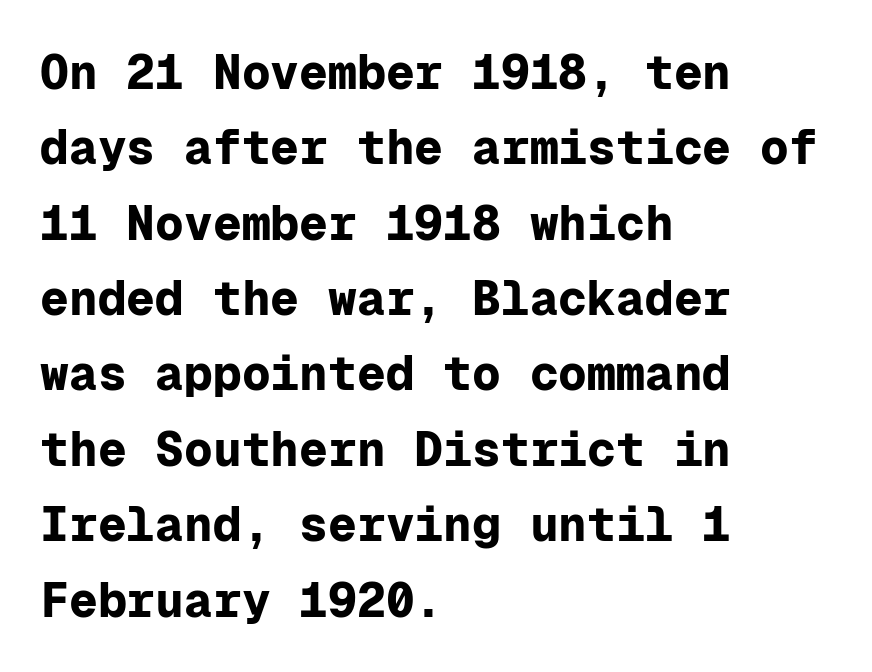
{"serif": "no", "italic": "no", "bold": "yes", "weight": "bold", "width": "normal", "stroke_contrast": "low", "x_height": "medium", "monospaced": "yes", "underline": "no", "align": "left", "line_spacing": "normal", "line_spacing_ratio": 1.57, "letter_spacing": "normal", "letter_spacing_em": 0.0, "glyph_px": 48}
